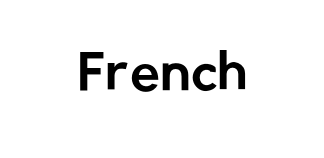
Inter-character spacing is left at the font's built-in metrics. The typography opts for an upright posture over an oblique one. Underline: absent. What kind of face is this? One without serifs — a sans. You could not count columns in this text — the font is proportionally spaced.
